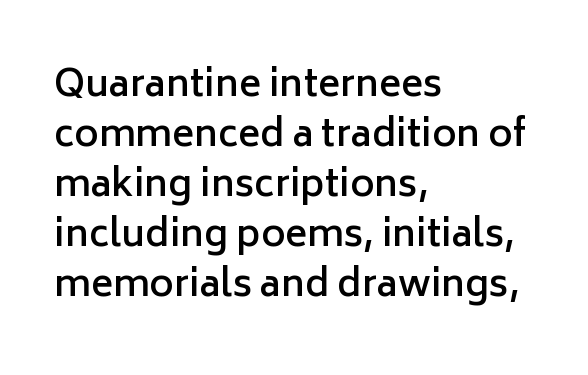
Horizontal alignment here is leftward, the default for most running prose. These lines are rendered in a variable-pitch font. Unlike a traditional serif, this face leaves its strokes unadorned. Underline: absent. Is there any slant? The stems are plumb. Baseline-to-baseline distance is the conventional proportion of letter height.
